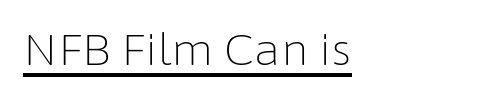
Q: Is the text bold? A: No.
Q: Is the text italic (slanted)? A: No, it is upright.
Q: Is the typeface a serif or a sans-serif typeface? A: Sans-serif.
Q: Is the text underlined? A: Yes.
Q: How is the paragraph aligned? A: Left-aligned.
Q: Is the spacing between letters normal or unusually wide? A: Normal.
Q: Width (condensed, normal, or wide)? A: Normal.
Q: Stroke contrast? A: Low.
Q: x-height? A: Medium.
Q: Monospaced? A: No.
